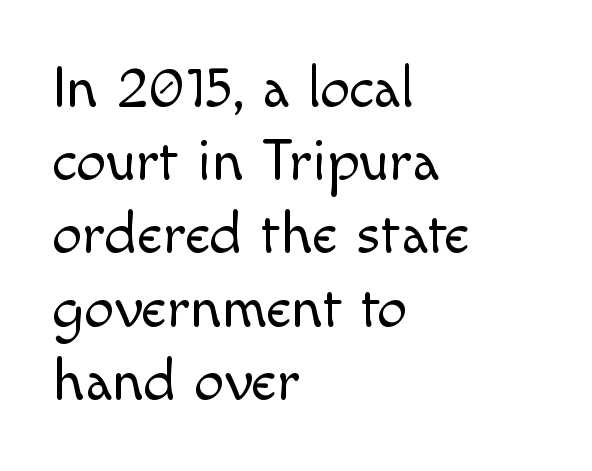
{"serif": "no", "italic": "no", "bold": "no", "weight": "light", "width": "normal", "x_height": "small", "monospaced": "no", "underline": "no", "align": "left", "line_spacing_ratio": 1.22, "letter_spacing": "normal", "letter_spacing_em": 0.0, "glyph_px": 60}
